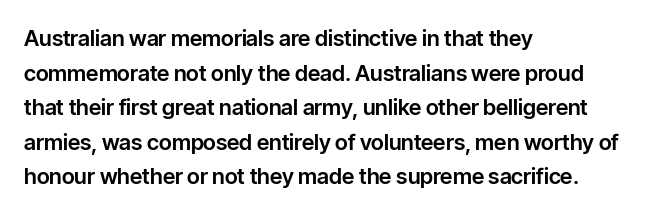
The image shows 22 px text type, upright; set left-aligned, normal line spacing (1.57x), normal letter spacing, not underlined.
